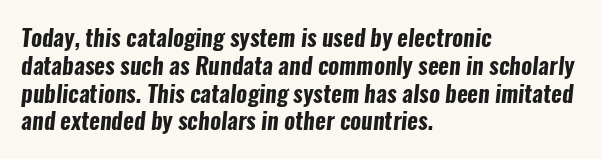
The image shows 23 px bold type; set left-aligned, line spacing 1.21x, normal letter spacing, not underlined.
